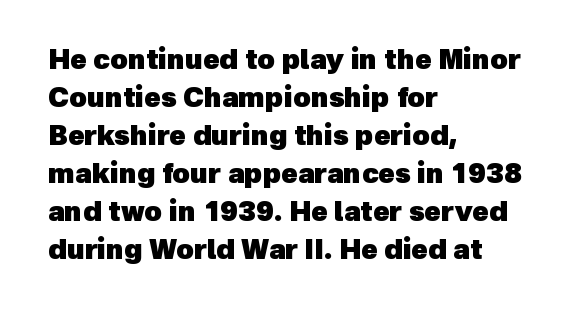
Q: Is the text bold? A: Yes.
Q: Is the text underlined? A: No.
Q: How is the paragraph aligned? A: Left-aligned.
Q: Is the spacing between letters normal or unusually wide? A: Normal.
Q: Is the spacing between lines tight, normal or loose? A: Normal.
